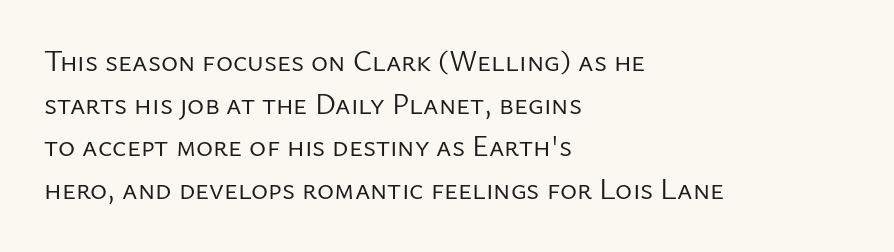
{"serif": "no", "italic": "no", "bold": "no", "weight": "regular", "width": "normal", "stroke_contrast": "low", "x_height": "medium", "monospaced": "no", "underline": "no", "align": "left", "line_spacing": "normal", "line_spacing_ratio": 1.47, "letter_spacing": "normal", "letter_spacing_em": 0.0, "glyph_px": 29}
